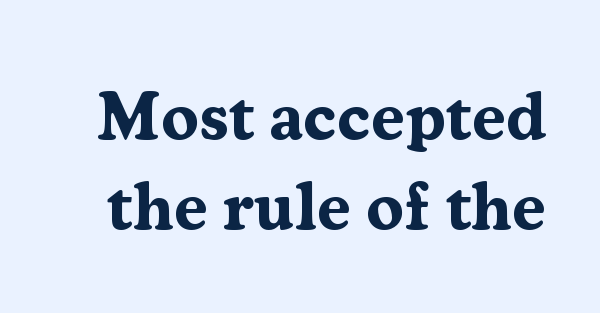
{"serif": "yes", "italic": "no", "bold": "yes", "weight": "bold", "width": "normal", "stroke_contrast": "medium", "x_height": "medium", "monospaced": "no", "underline": "no", "line_spacing": "normal", "line_spacing_ratio": 1.33, "letter_spacing": "normal", "letter_spacing_em": 0.0, "glyph_px": 68}
